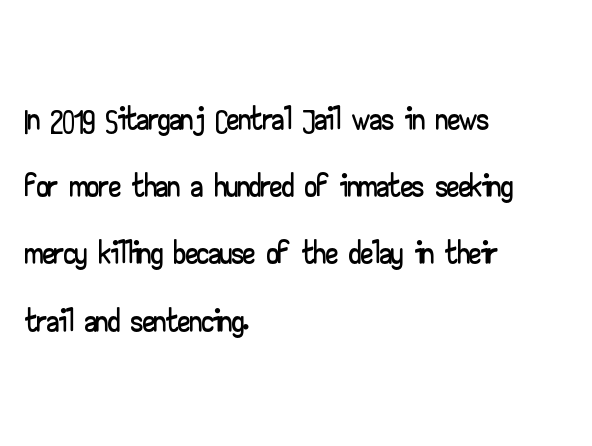
Q: Is the text italic (slanted)? A: No, it is upright.
Q: Is the typeface a serif or a sans-serif typeface? A: Sans-serif.
Q: Is the text underlined? A: No.
Q: How is the paragraph aligned? A: Left-aligned.
Q: Is the spacing between letters normal or unusually wide? A: Normal.
Q: Is the spacing between lines tight, normal or loose? A: Normal.
Q: Width (condensed, normal, or wide)? A: Wide.
Q: Stroke contrast? A: Low.
Q: x-height? A: Small.
Q: Monospaced? A: No.
